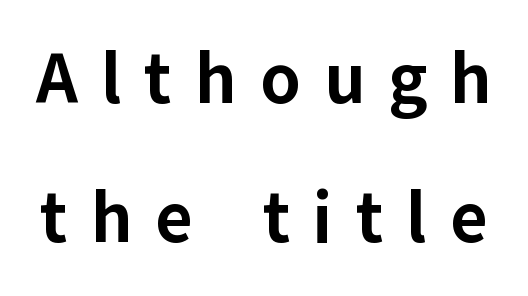
{"serif": "no", "italic": "no", "bold": "yes", "weight": "bold", "width": "normal", "stroke_contrast": "low", "x_height": "medium", "monospaced": "no", "underline": "no", "line_spacing": "loose", "line_spacing_ratio": 1.93, "letter_spacing": "wide", "letter_spacing_em": 0.32, "glyph_px": 72}
